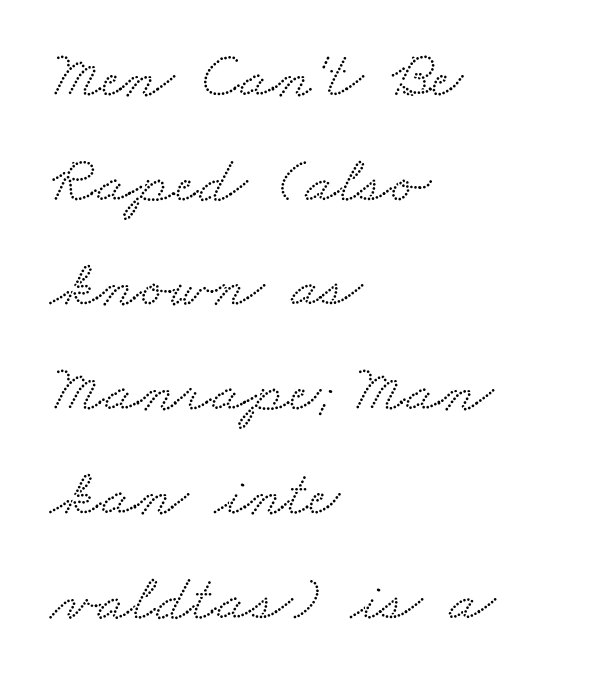
Teacher's note: observe the even left margin — that is flush-left alignment. Regarding leading, the lines here are spaced in the standard way. The letterforms sit shoulder to shoulder at normal distance. Nobody drew a line under any word here. The face used here is proportionally spaced, like ordinary book or web type.
